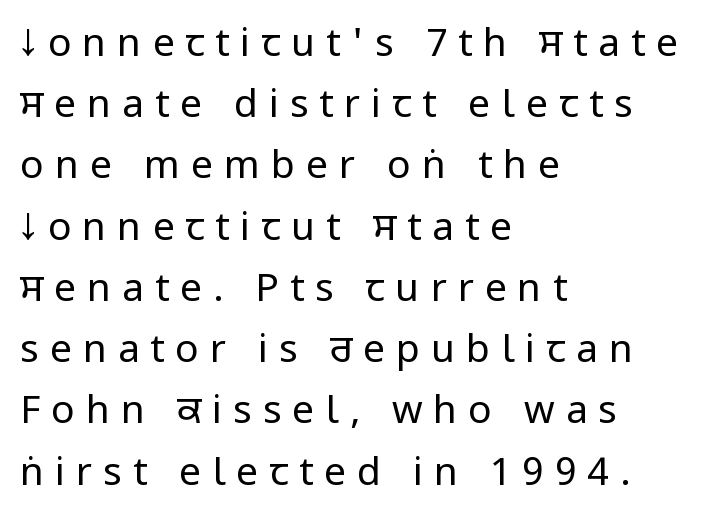
The image shows 39 px regular-weight, condensed sans-serif type, upright; set left-aligned, normal line spacing (1.57x), unusually wide letter spacing (+0.28 em), not underlined; low stroke contrast and a large x-height.
